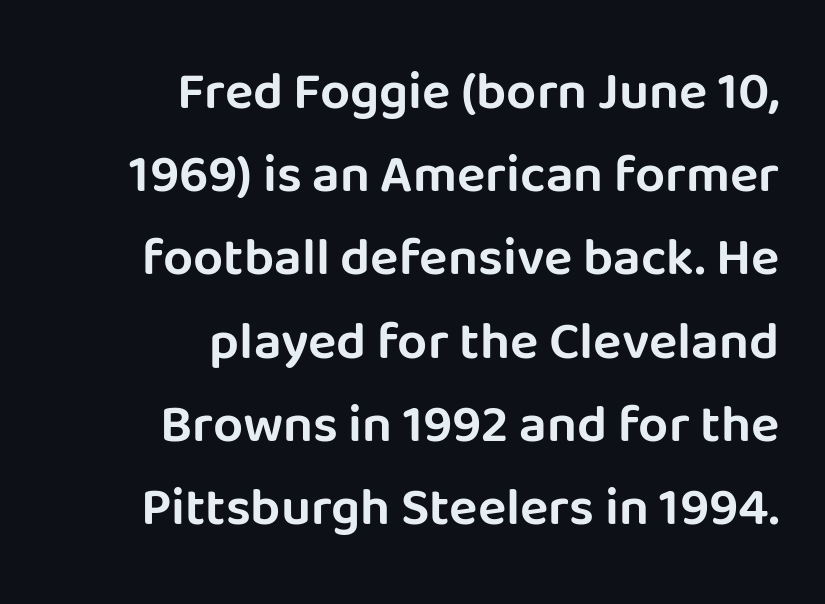
The image shows 53 px sans-serif type, upright; set right-aligned, normal line spacing (1.57x), normal letter spacing, not underlined; low stroke contrast and a large x-height.
